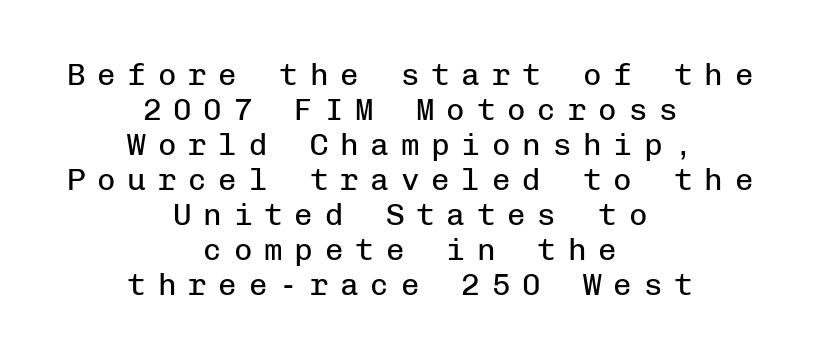
Q: Is the text bold? A: No.
Q: Is the text italic (slanted)? A: No, it is upright.
Q: Is the typeface a serif or a sans-serif typeface? A: Sans-serif.
Q: Is the text underlined? A: No.
Q: How is the paragraph aligned? A: Centered.
Q: Is the spacing between letters normal or unusually wide? A: Unusually wide.
Q: Is the spacing between lines tight, normal or loose? A: Tight.
Q: Width (condensed, normal, or wide)? A: Normal.
Q: Stroke contrast? A: Low.
Q: x-height? A: Medium.
Q: Monospaced? A: Yes.
